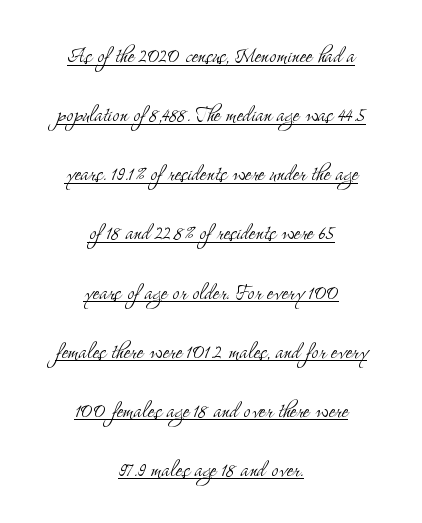
Layout note: lines centered. This is underlined copy, the kind a proofreader might mark for attention. Weight class: somewhere from thin through regular. The type is set solid horizontally, with unmodified tracking. The lines are spread far apart with generous leading.
